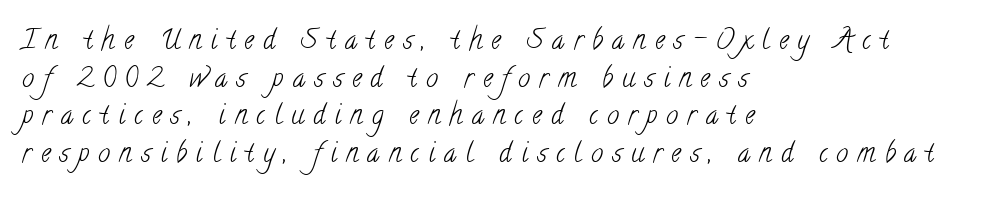
Is there much room between lines? A standard amount, neither cramped nor airy. Glance below the letters and you will spot only blank space. Observe the wide spacing: letters keep a clear distance from each other. The strokes carry an ordinary text weight at most. The text block is weighted toward the left margin, trailing off unevenly rightward.
